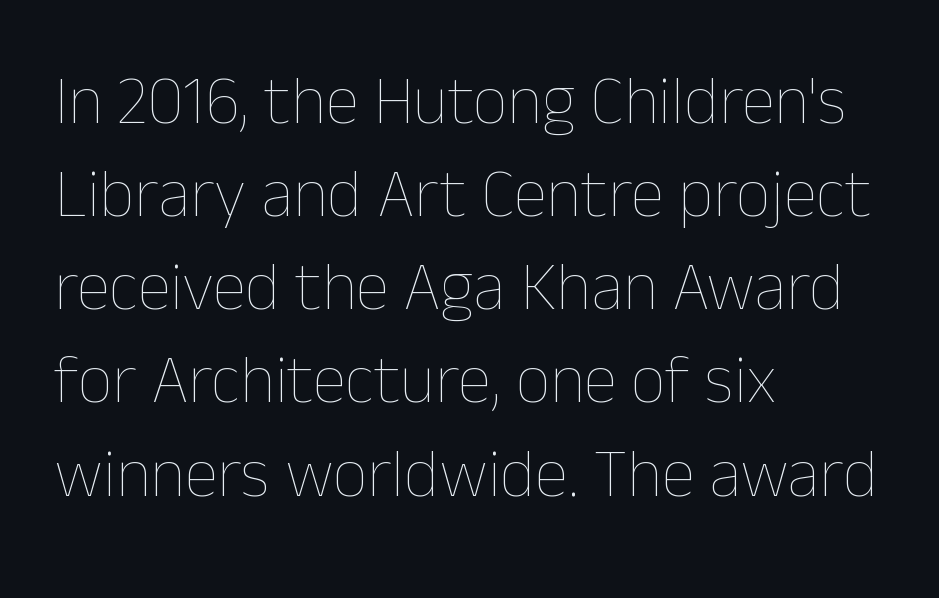
The image shows 68 px thin type, upright; set left-aligned, normal line spacing (1.37x), normal letter spacing, not underlined; low stroke contrast and a medium x-height.
